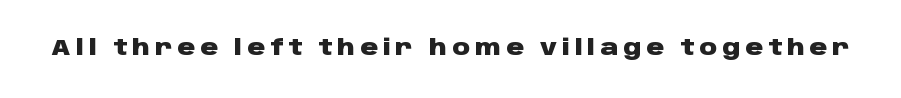
Q: Is the text bold? A: Yes.
Q: Is the text italic (slanted)? A: No, it is upright.
Q: Is the text underlined? A: No.
Q: Is the spacing between letters normal or unusually wide? A: Unusually wide.
